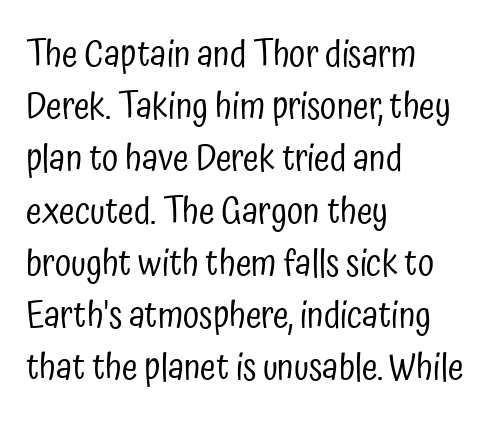
{"serif": "no", "italic": "no", "bold": "no", "weight": "regular", "width": "condensed", "stroke_contrast": "low", "x_height": "medium", "monospaced": "no", "underline": "no", "align": "left", "line_spacing": "normal", "line_spacing_ratio": 1.45, "letter_spacing": "normal", "letter_spacing_em": 0.0, "glyph_px": 36}
